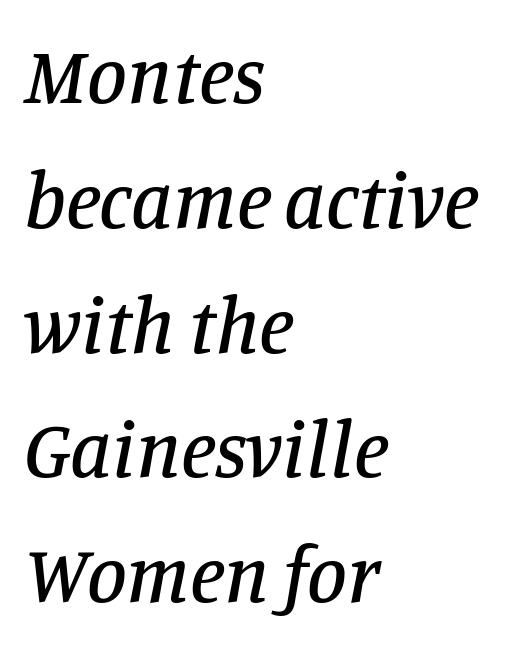
The image shows 80 px serif type, italic (leaning right); set left-aligned, normal line spacing (1.56x), normal letter spacing, not underlined; low stroke contrast and a large x-height.
